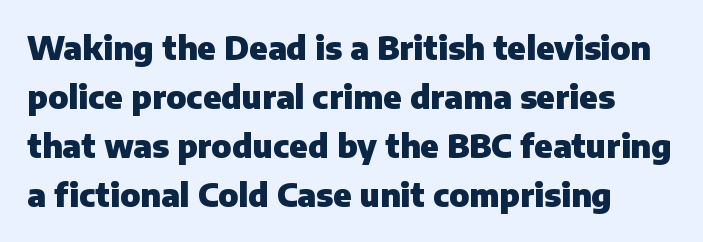
The image shows 32 px heavy sans-serif type, upright; set normal line spacing (1.53x), normal letter spacing, not underlined; low stroke contrast and a medium x-height.
